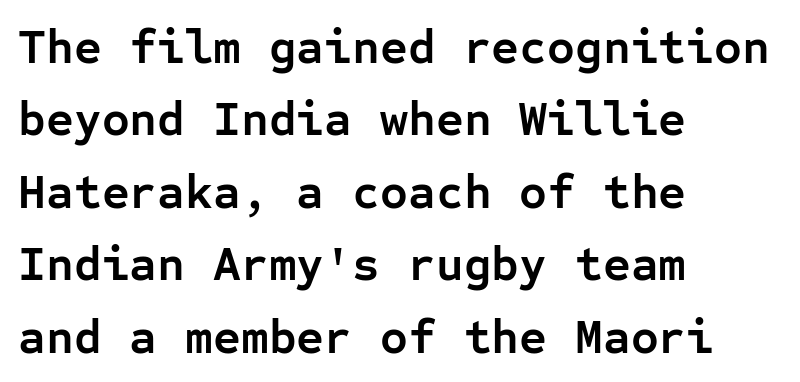
Q: Is the text bold? A: Yes.
Q: Is the text italic (slanted)? A: No, it is upright.
Q: Is the typeface a serif or a sans-serif typeface? A: Sans-serif.
Q: Is the text underlined? A: No.
Q: How is the paragraph aligned? A: Left-aligned.
Q: Is the spacing between letters normal or unusually wide? A: Normal.
Q: Is the spacing between lines tight, normal or loose? A: Normal.
Q: Width (condensed, normal, or wide)? A: Normal.
Q: Stroke contrast? A: Low.
Q: x-height? A: Medium.
Q: Monospaced? A: Yes.
